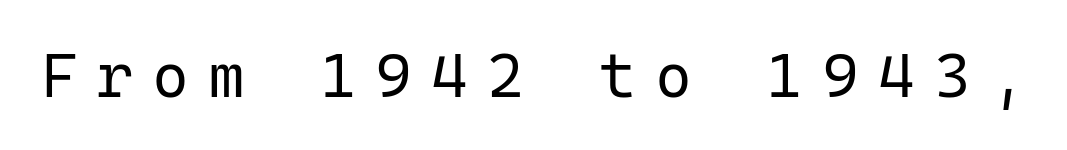
Q: Is the text bold? A: No.
Q: Is the text italic (slanted)? A: No, it is upright.
Q: Is the typeface a serif or a sans-serif typeface? A: Sans-serif.
Q: Is the text underlined? A: No.
Q: Is the spacing between letters normal or unusually wide? A: Unusually wide.
Q: Width (condensed, normal, or wide)? A: Normal.
Q: Stroke contrast? A: Low.
Q: x-height? A: Medium.
Q: Monospaced? A: Yes.
